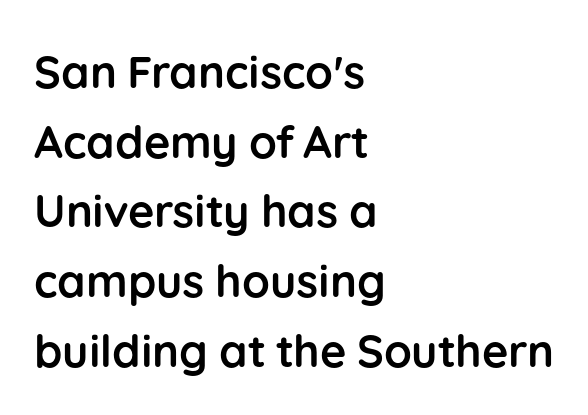
{"serif": "no", "italic": "no", "bold": "yes", "weight": "semibold", "width": "normal", "stroke_contrast": "low", "x_height": "medium", "monospaced": "no", "underline": "no", "align": "left", "line_spacing": "normal", "line_spacing_ratio": 1.55, "letter_spacing": "normal", "letter_spacing_em": 0.0, "glyph_px": 45}
